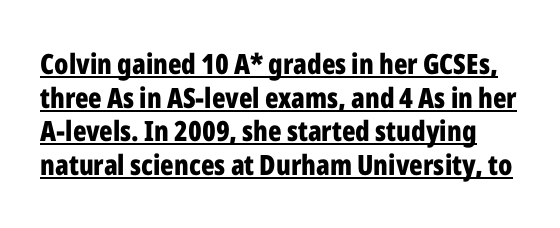
Q: Is the text bold? A: Yes.
Q: Is the text italic (slanted)? A: No, it is upright.
Q: Is the typeface a serif or a sans-serif typeface? A: Sans-serif.
Q: Is the text underlined? A: Yes.
Q: Is the spacing between letters normal or unusually wide? A: Normal.
Q: Width (condensed, normal, or wide)? A: Condensed.
Q: Stroke contrast? A: Low.
Q: x-height? A: Medium.
Q: Monospaced? A: No.
